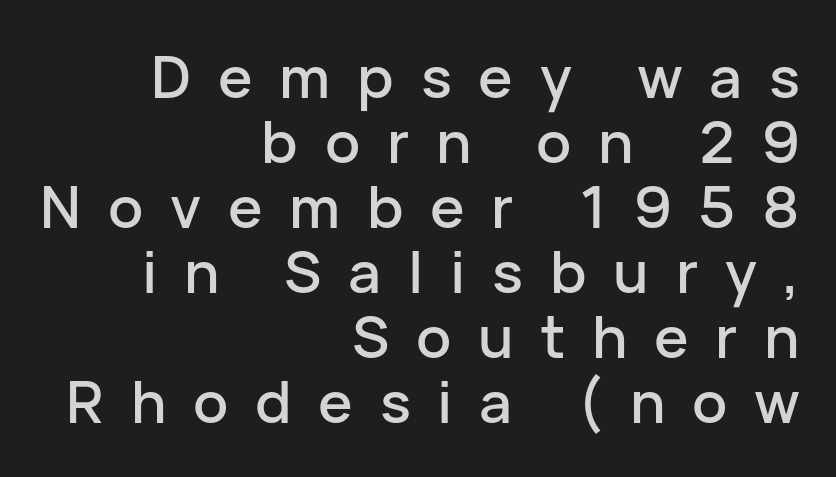
{"serif": "no", "italic": "no", "width": "normal", "stroke_contrast": "low", "x_height": "medium", "monospaced": "no", "underline": "no", "align": "right", "line_spacing": "tight", "line_spacing_ratio": 1.12, "letter_spacing": "wide", "letter_spacing_em": 0.46, "glyph_px": 58}
